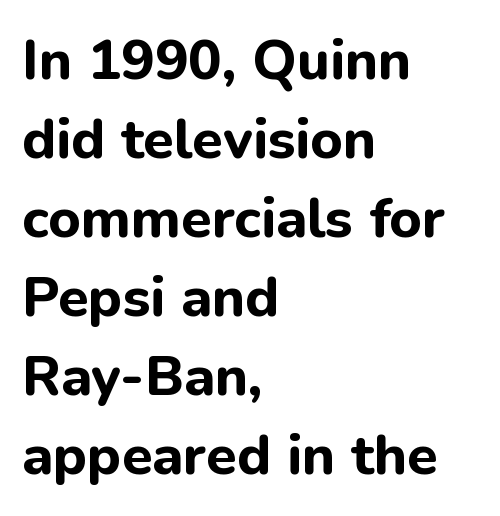
The image shows 56 px bold sans-serif type, upright; set left-aligned, normal line spacing (1.41x), normal letter spacing, not underlined; low stroke contrast and a medium x-height.
